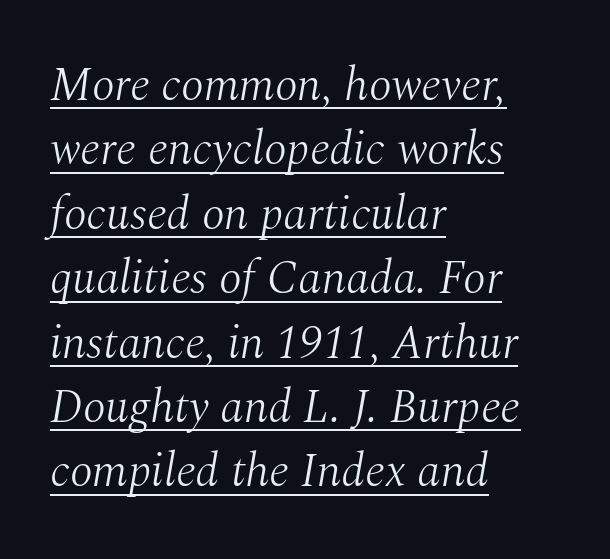
Q: Is the text bold? A: No.
Q: Is the text italic (slanted)? A: Yes, it leans right by about 10 degrees.
Q: Is the typeface a serif or a sans-serif typeface? A: Serif.
Q: Is the text underlined? A: Yes.
Q: How is the paragraph aligned? A: Left-aligned.
Q: Is the spacing between letters normal or unusually wide? A: Normal.
Q: Is the spacing between lines tight, normal or loose? A: Normal.
Q: Width (condensed, normal, or wide)? A: Normal.
Q: Stroke contrast? A: Medium.
Q: x-height? A: Medium.
Q: Monospaced? A: No.
